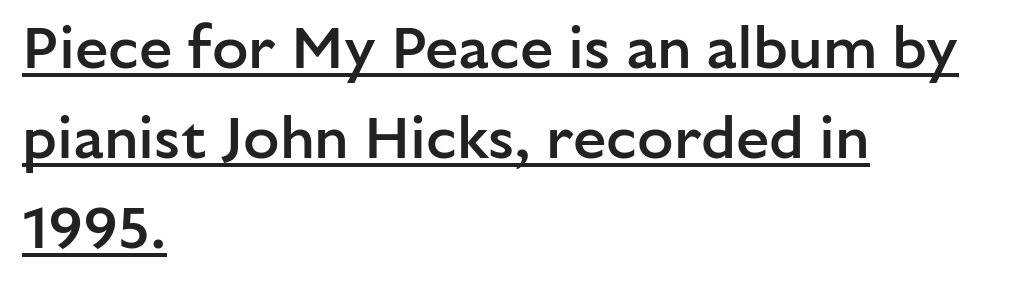
The image shows 60 px semibold sans-serif type, upright; set left-aligned, normal line spacing (1.5x), normal letter spacing, underlined; low stroke contrast and a medium x-height.
